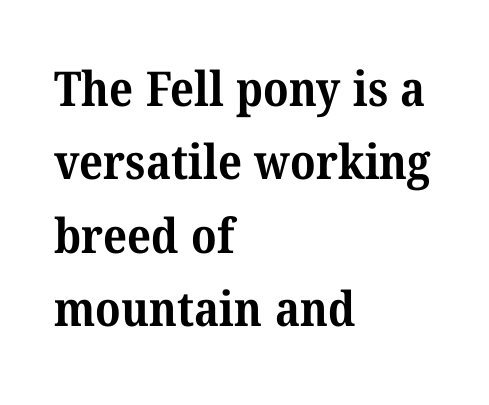
Proportional: the letters do not fall into vertical columns. Font category for this specimen: serif. In terms of weight, the rendering is a true, heavy bold. In terms of letterspacing, this is plain default setting. All the whitespace from short lines collects on the right. Descenders are the only things crossing below the line.
